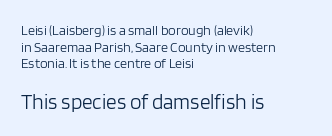
The image shows 21 px text type, upright; set left-aligned, line spacing 1.19x, normal letter spacing, not underlined; the second (bottom) block is 1.5x larger.
